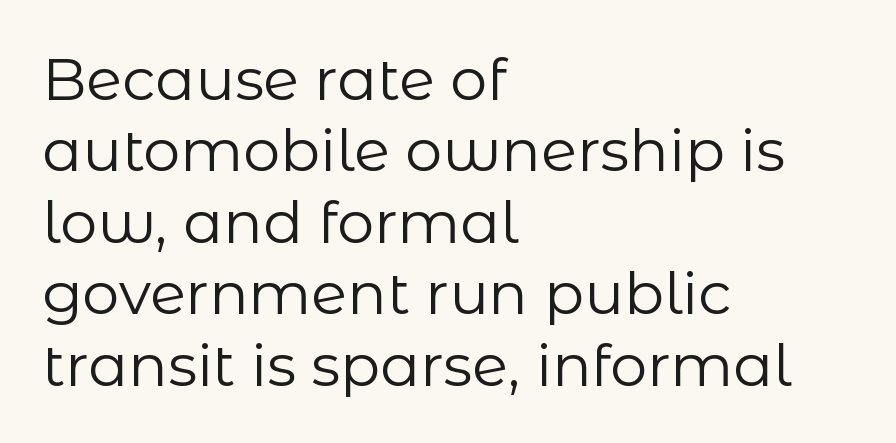
{"serif": "no", "italic": "no", "bold": "no", "weight": "regular", "width": "normal", "stroke_contrast": "low", "x_height": "medium", "monospaced": "no", "underline": "no", "align": "left", "line_spacing_ratio": 1.21, "letter_spacing": "normal", "letter_spacing_em": 0.0, "glyph_px": 59}
